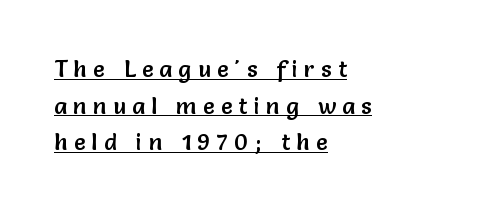
Q: Is the text italic (slanted)? A: No, it is upright.
Q: Is the text underlined? A: Yes.
Q: How is the paragraph aligned? A: Left-aligned.
Q: Is the spacing between letters normal or unusually wide? A: Unusually wide.
Q: Is the spacing between lines tight, normal or loose? A: Normal.
